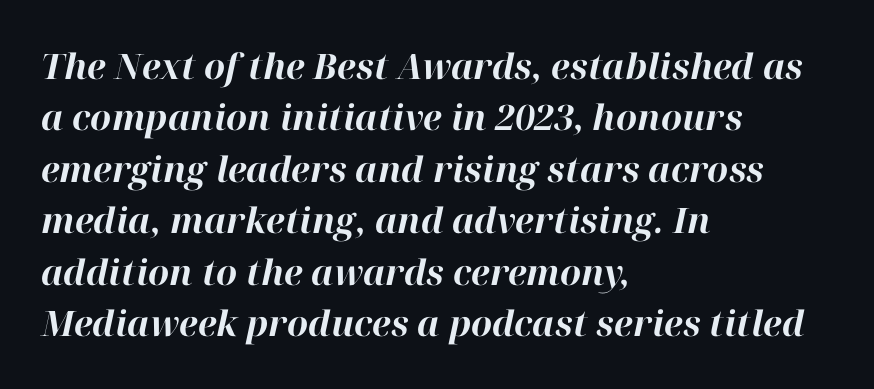
Caption: standard tracking, unaltered. Leading: standard. Line starts are locked; line ends wander. Chunky letters — that's bold for sure.
